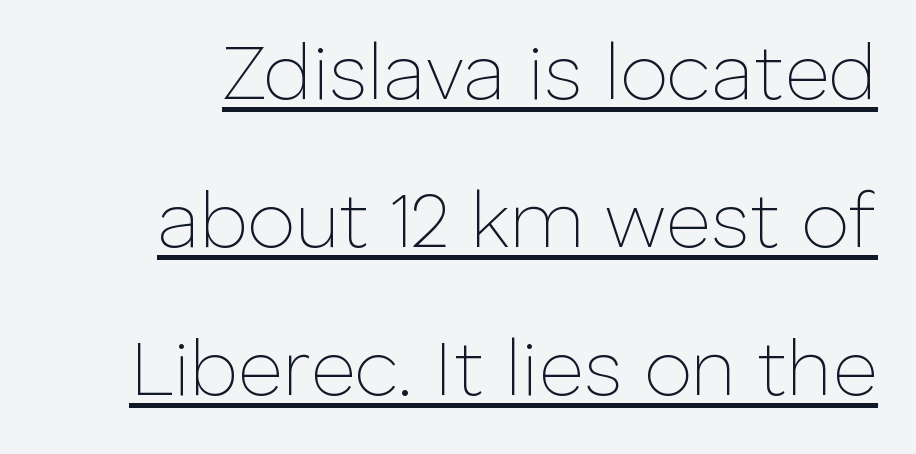
The image shows 78 px thin sans-serif type, upright; set loose line spacing (1.9x), normal letter spacing, underlined; low stroke contrast and a medium x-height.
